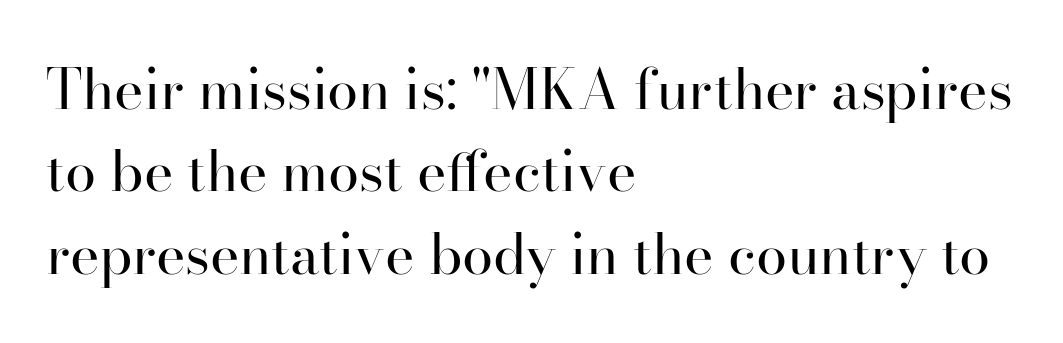
Q: Is the text bold? A: No.
Q: Is the text italic (slanted)? A: No, it is upright.
Q: Is the typeface a serif or a sans-serif typeface? A: Serif.
Q: Is the text underlined? A: No.
Q: How is the paragraph aligned? A: Left-aligned.
Q: Is the spacing between letters normal or unusually wide? A: Normal.
Q: Is the spacing between lines tight, normal or loose? A: Normal.
Q: Width (condensed, normal, or wide)? A: Normal.
Q: Stroke contrast? A: High.
Q: x-height? A: Small.
Q: Monospaced? A: No.
